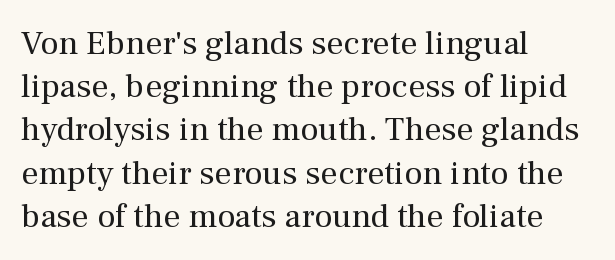
Horizontal bands of white between lines are of average thickness. The type family on display is of the serif kind. Posture: vertical. Is this a fixed-width face? No — the glyphs have proportional, varying widths. All the whitespace from short lines collects on the right. These lines keep a tight, regular rhythm from letter to letter.
